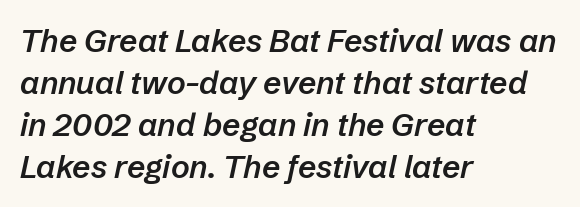
The image shows 32 px semibold type, italic (leaning right); set left-aligned, normal line spacing (1.31x), normal letter spacing, not underlined; low stroke contrast and a medium x-height.
